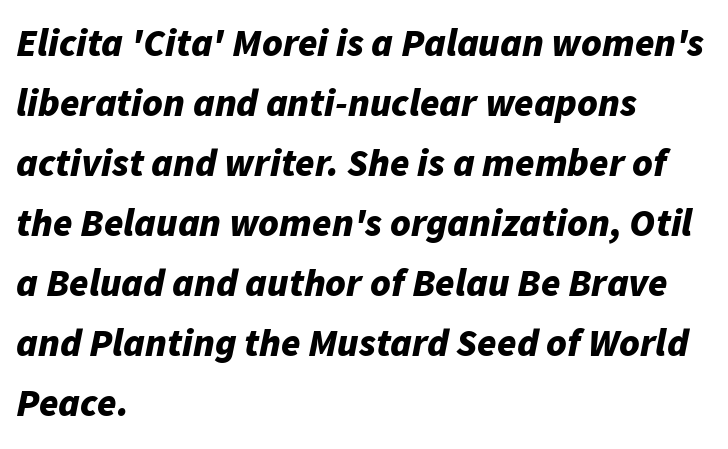
{"italic": "yes", "lean": "right", "slant_degrees": 11, "bold": "yes", "weight": "bold", "width": "normal", "stroke_contrast": "low", "x_height": "medium", "monospaced": "no", "underline": "no", "align": "left", "line_spacing": "normal", "line_spacing_ratio": 1.54, "letter_spacing": "normal", "letter_spacing_em": 0.0, "glyph_px": 39}
